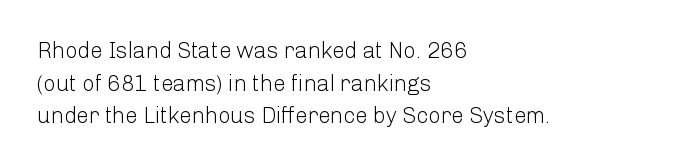
Q: Is the text bold? A: No.
Q: Is the text italic (slanted)? A: No, it is upright.
Q: Is the text underlined? A: No.
Q: How is the paragraph aligned? A: Left-aligned.
Q: Is the spacing between letters normal or unusually wide? A: Normal.
Q: Is the spacing between lines tight, normal or loose? A: Normal.
